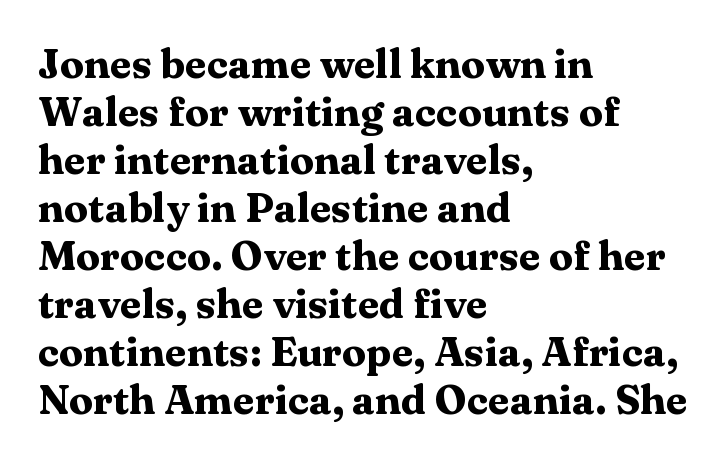
The image shows 40 px heavy, wide serif type, upright; set left-aligned, line spacing 1.2x, normal letter spacing, not underlined; medium stroke contrast and a medium x-height.
